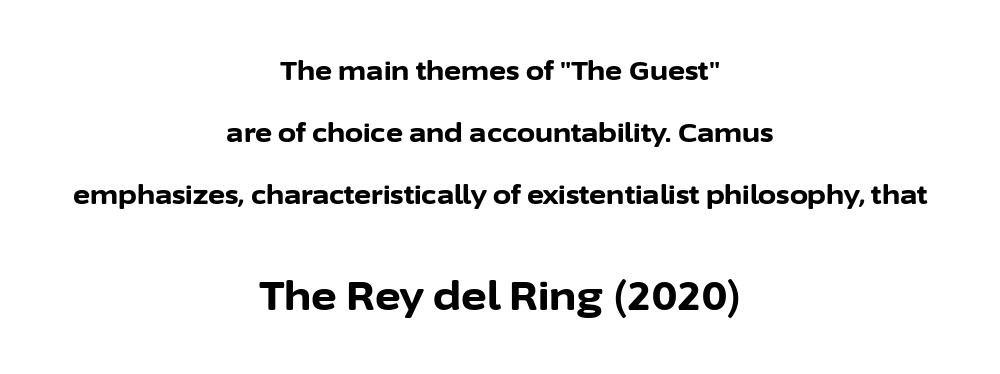
Q: Is the text bold? A: Yes.
Q: Is the text italic (slanted)? A: No, it is upright.
Q: Is the typeface a serif or a sans-serif typeface? A: Sans-serif.
Q: Is the text underlined? A: No.
Q: How is the paragraph aligned? A: Centered.
Q: Is the spacing between letters normal or unusually wide? A: Normal.
Q: Is the spacing between lines tight, normal or loose? A: Loose.
Q: Which block of text is set in a larger size, the first (top) or the second (bottom)? A: The second (bottom) one.
Q: Width (condensed, normal, or wide)? A: Normal.
Q: Stroke contrast? A: Low.
Q: x-height? A: Medium.
Q: Monospaced? A: No.
